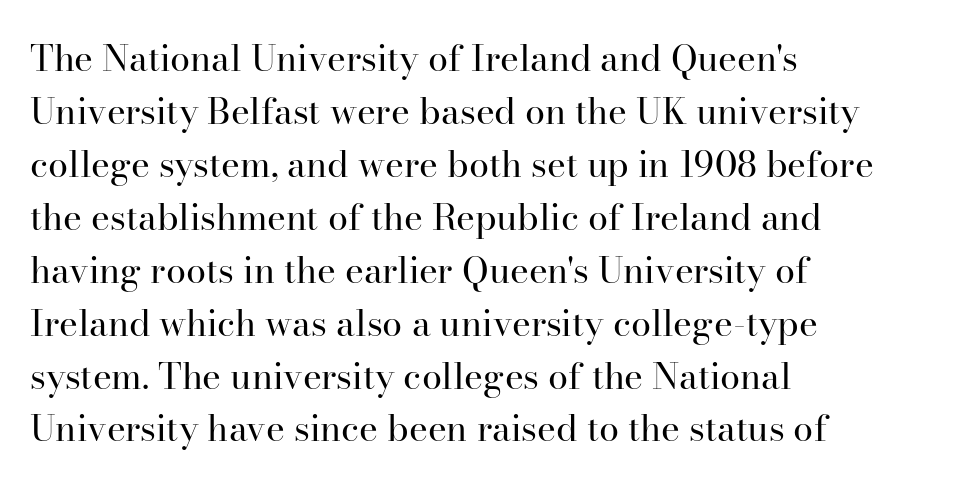
Q: Is the text bold? A: No.
Q: Is the text italic (slanted)? A: No, it is upright.
Q: Is the typeface a serif or a sans-serif typeface? A: Serif.
Q: Is the text underlined? A: No.
Q: How is the paragraph aligned? A: Left-aligned.
Q: Is the spacing between letters normal or unusually wide? A: Normal.
Q: Is the spacing between lines tight, normal or loose? A: Normal.
Q: Width (condensed, normal, or wide)? A: Normal.
Q: Stroke contrast? A: High.
Q: x-height? A: Small.
Q: Monospaced? A: No.
